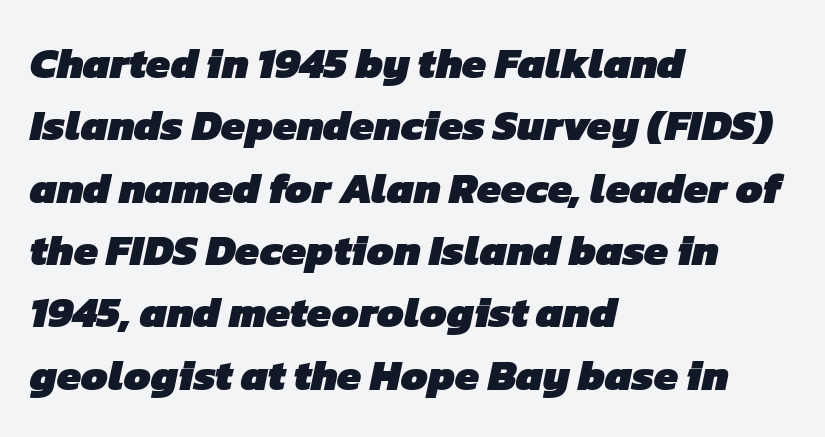
{"serif": "no", "bold": "yes", "weight": "heavy", "width": "normal", "stroke_contrast": "low", "x_height": "medium", "monospaced": "no", "underline": "no", "align": "left", "line_spacing": "normal", "line_spacing_ratio": 1.45, "letter_spacing": "normal", "letter_spacing_em": 0.0, "glyph_px": 43}
